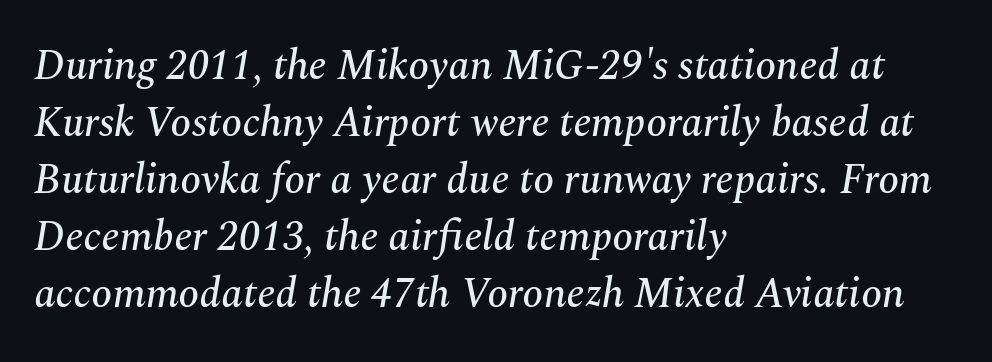
The image shows 42 px serif type, italic (leaning right); set left-aligned, normal line spacing (1.36x), normal letter spacing, not underlined; medium stroke contrast and a medium x-height.
